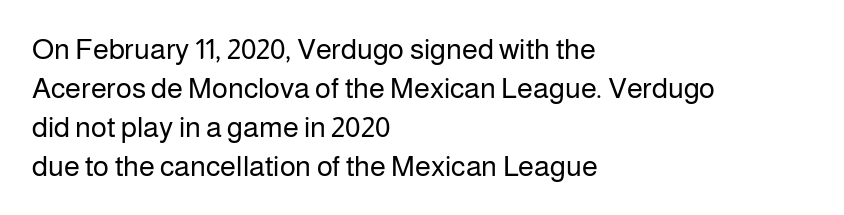
{"serif": "no", "italic": "no", "bold": "no", "weight": "regular", "width": "normal", "stroke_contrast": "low", "x_height": "medium", "monospaced": "no", "underline": "no", "align": "left", "line_spacing": "normal", "line_spacing_ratio": 1.34, "letter_spacing": "normal", "letter_spacing_em": 0.0, "glyph_px": 29}
